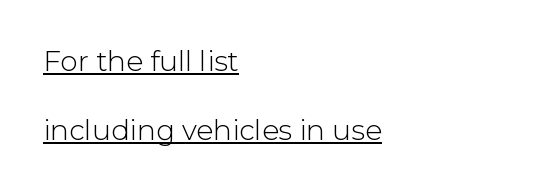
The image shows 28 px light sans-serif type, upright; set left-aligned, loose line spacing (2.45x), normal letter spacing, underlined; low stroke contrast and a medium x-height.
